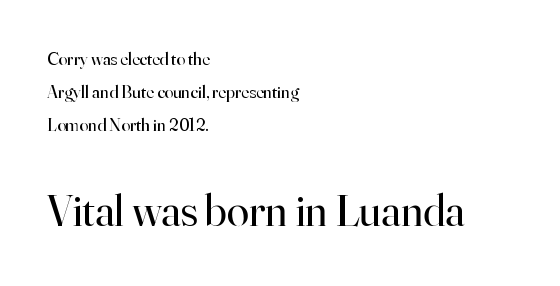
Q: Is the text bold? A: No.
Q: Is the text italic (slanted)? A: No, it is upright.
Q: Is the typeface a serif or a sans-serif typeface? A: Serif.
Q: Is the text underlined? A: No.
Q: How is the paragraph aligned? A: Left-aligned.
Q: Is the spacing between letters normal or unusually wide? A: Normal.
Q: Which block of text is set in a larger size, the first (top) or the second (bottom)? A: The second (bottom) one.
Q: Width (condensed, normal, or wide)? A: Normal.
Q: Stroke contrast? A: High.
Q: x-height? A: Small.
Q: Monospaced? A: No.
